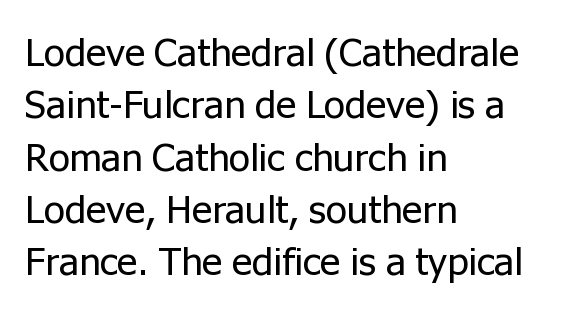
The image shows 39 px regular-weight sans-serif type, upright; set left-aligned, normal line spacing (1.34x), normal letter spacing, not underlined; low stroke contrast and a medium x-height.
